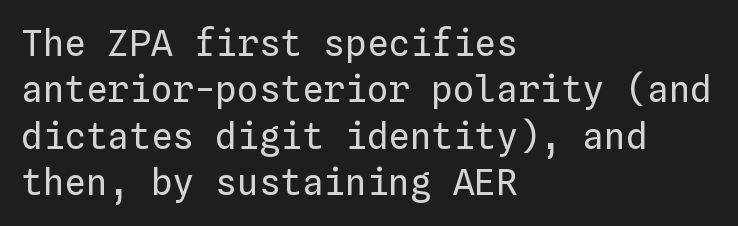
The image shows 36 px regular-weight type, upright, monospaced; set left-aligned, normal line spacing (1.29x), normal letter spacing, not underlined; low stroke contrast and a medium x-height.
